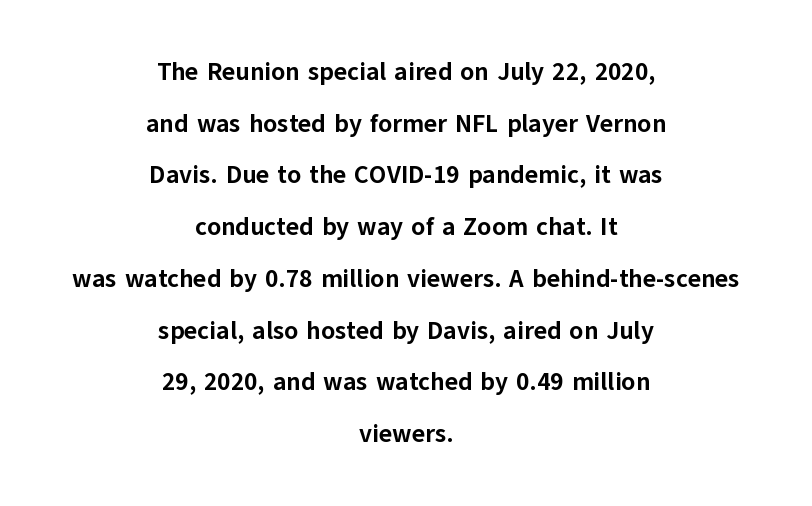
The image shows 25 px bold type, upright; set centered, loose line spacing (2.07x), normal letter spacing, not underlined.
